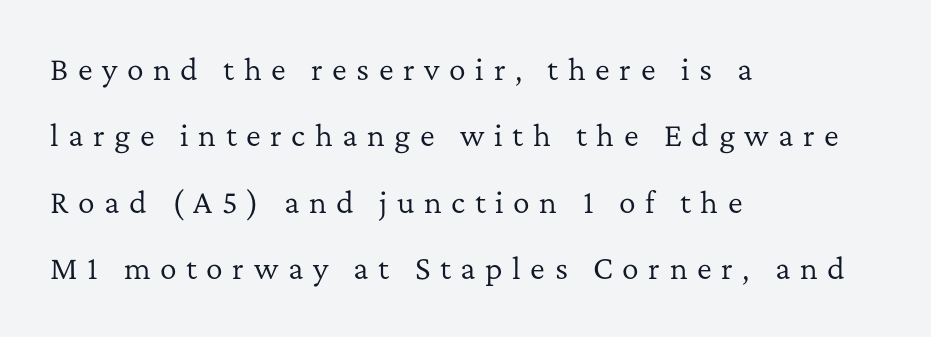
The image shows 28 px regular-weight serif type, upright; set left-aligned, loose line spacing (2.37x), unusually wide letter spacing (+0.34 em), not underlined; low stroke contrast and a medium x-height.
